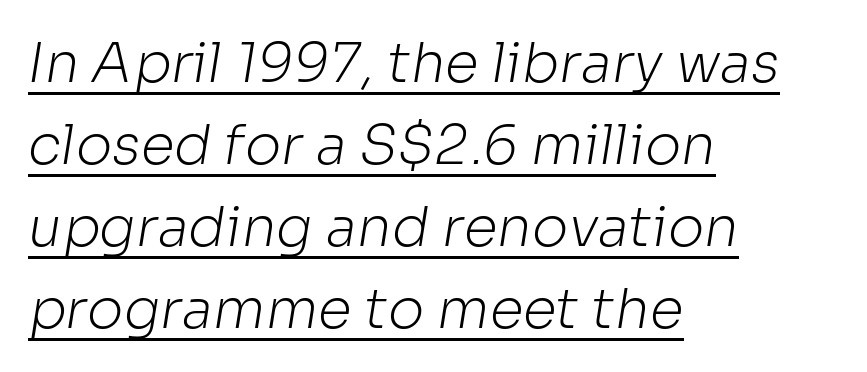
The image shows 55 px light sans-serif type; set left-aligned, normal line spacing (1.49x), normal letter spacing, underlined; low stroke contrast and a medium x-height.
